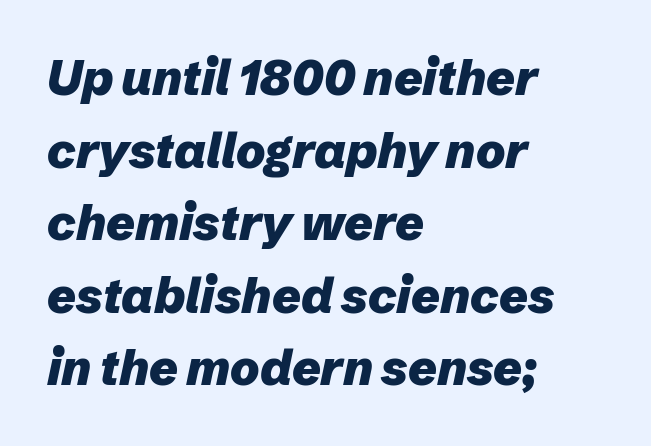
The image shows 49 px heavy type, italic (leaning right); set left-aligned, normal line spacing (1.48x), normal letter spacing, not underlined; low stroke contrast and a medium x-height.
